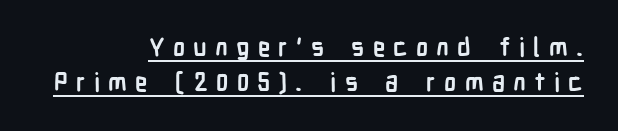
Is the type bold? Yes — the strokes are clearly thick and heavy. Ascenders rise straight up at ninety degrees. Observe the wide spacing: letters keep a clear distance from each other. This block has exactly the height ordinary leading produces.
